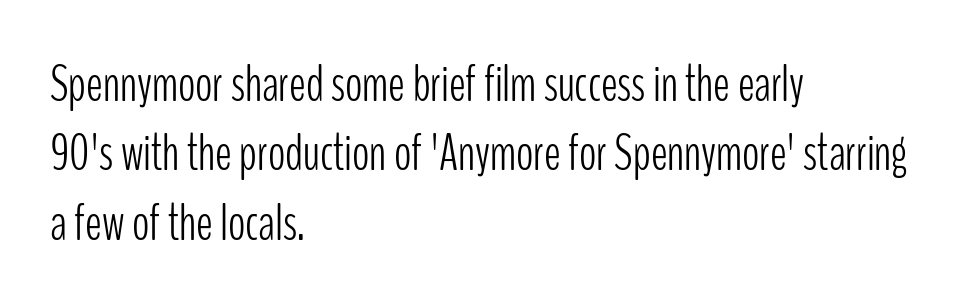
Q: Is the text bold? A: No.
Q: Is the text italic (slanted)? A: No, it is upright.
Q: Is the typeface a serif or a sans-serif typeface? A: Sans-serif.
Q: Is the text underlined? A: No.
Q: How is the paragraph aligned? A: Left-aligned.
Q: Is the spacing between letters normal or unusually wide? A: Normal.
Q: Is the spacing between lines tight, normal or loose? A: Normal.
Q: Width (condensed, normal, or wide)? A: Condensed.
Q: Stroke contrast? A: Low.
Q: x-height? A: Medium.
Q: Monospaced? A: No.
